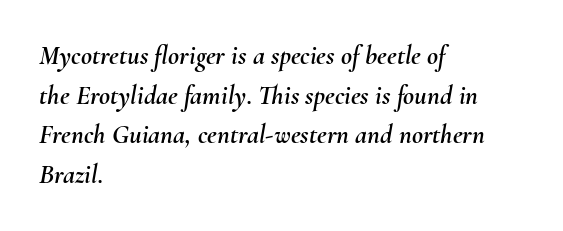
The image shows 27 px text type, italic (leaning right); set left-aligned, normal line spacing (1.47x), normal letter spacing, not underlined.
